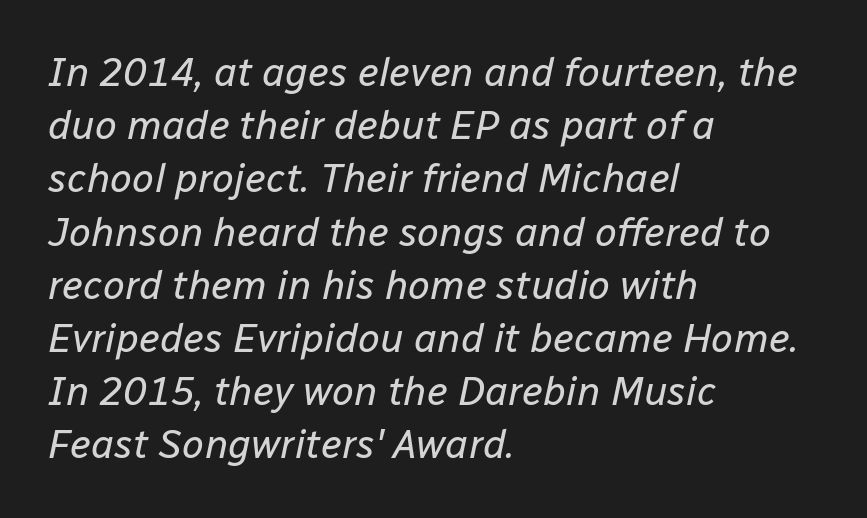
{"italic": "yes", "lean": "right", "slant_degrees": 12, "bold": "no", "weight": "regular", "width": "normal", "stroke_contrast": "low", "x_height": "medium", "monospaced": "no", "underline": "no", "align": "left", "line_spacing": "normal", "line_spacing_ratio": 1.33, "letter_spacing": "normal", "letter_spacing_em": 0.0, "glyph_px": 40}
